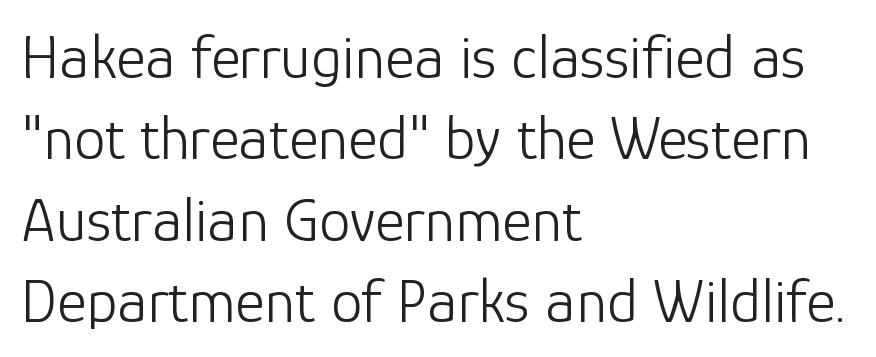
The glyphs in this specimen are sans serif. This sample has the flowing, uneven cadence of proportional lettering. Tall strokes in this sample are plumb rather than angled. The space between consecutive lines is moderate. Line starts are locked; line ends wander. Underline: absent.
